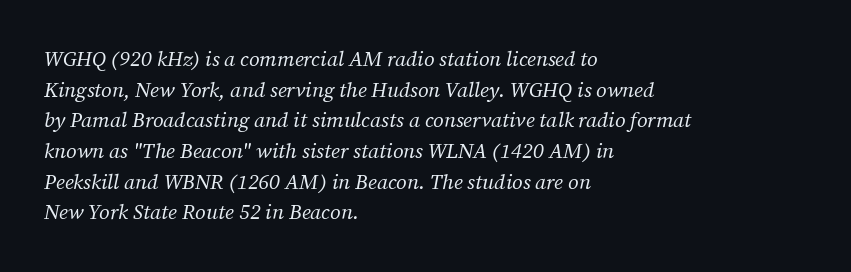
Q: Is the text bold? A: No.
Q: Is the text italic (slanted)? A: Yes, it leans right by about 12 degrees.
Q: Is the text underlined? A: No.
Q: How is the paragraph aligned? A: Left-aligned.
Q: Is the spacing between letters normal or unusually wide? A: Normal.
Q: Is the spacing between lines tight, normal or loose? A: Normal.
